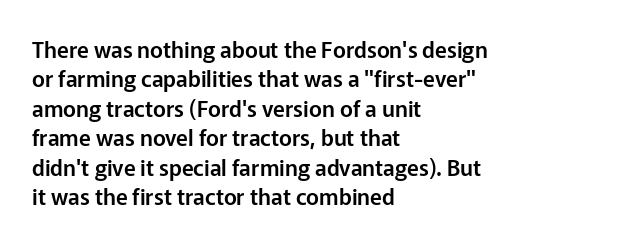
Q: Is the text italic (slanted)? A: No, it is upright.
Q: Is the text underlined? A: No.
Q: How is the paragraph aligned? A: Left-aligned.
Q: Is the spacing between letters normal or unusually wide? A: Normal.
Q: Is the spacing between lines tight, normal or loose? A: Normal.
